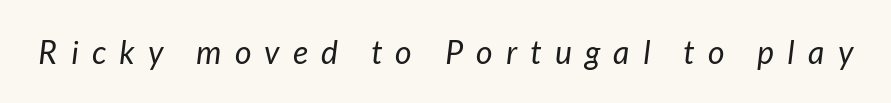
The image shows 32 px regular-weight type, italic (leaning right); set unusually wide letter spacing (+0.42 em), not underlined; low stroke contrast and a medium x-height.
